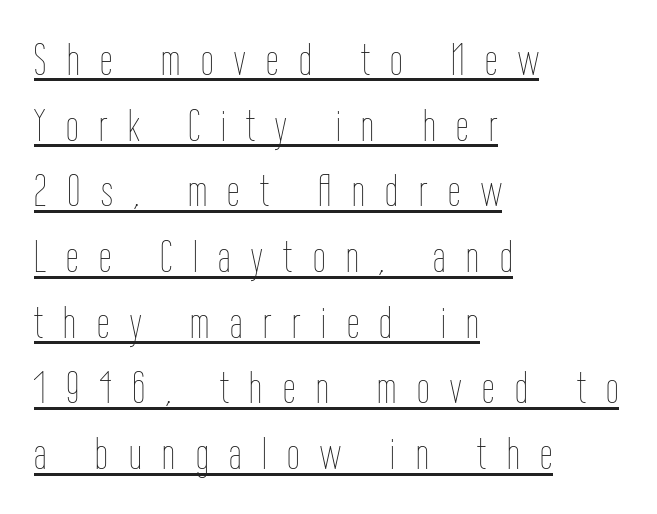
{"italic": "no", "bold": "no", "weight": "thin", "width": "condensed", "stroke_contrast": "low", "x_height": "medium", "monospaced": "no", "underline": "yes", "align": "left", "line_spacing": "normal", "line_spacing_ratio": 1.46, "letter_spacing": "wide", "letter_spacing_em": 0.46, "glyph_px": 45}
